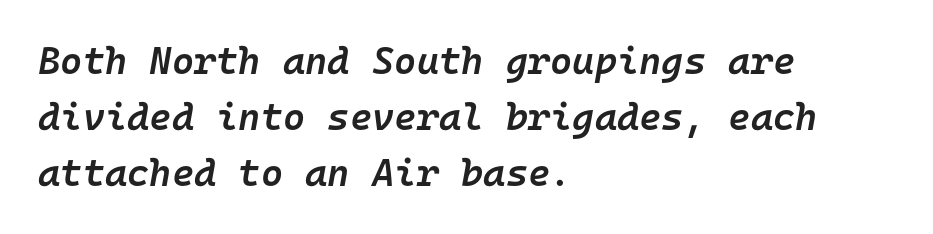
The image shows 38 px semibold type, italic (leaning right), monospaced; set left-aligned, normal line spacing (1.48x), normal letter spacing, not underlined; low stroke contrast and a medium x-height.
